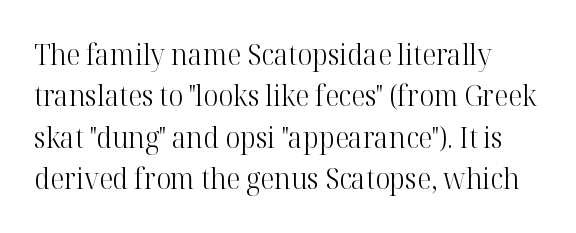
The image shows 29 px light serif type, upright; set normal line spacing (1.43x), normal letter spacing, not underlined; high stroke contrast and a medium x-height.
